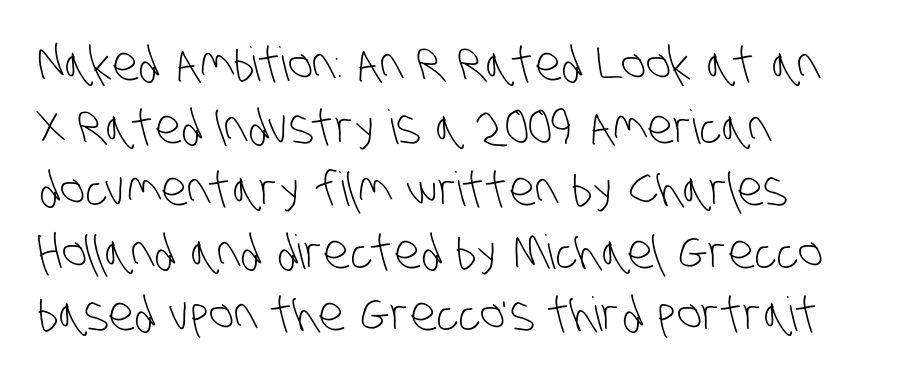
{"serif": "no", "bold": "no", "weight": "light", "width": "condensed", "stroke_contrast": "low", "x_height": "large", "monospaced": "no", "underline": "no", "align": "left", "line_spacing": "normal", "line_spacing_ratio": 1.33, "letter_spacing": "normal", "letter_spacing_em": 0.0, "glyph_px": 47}
